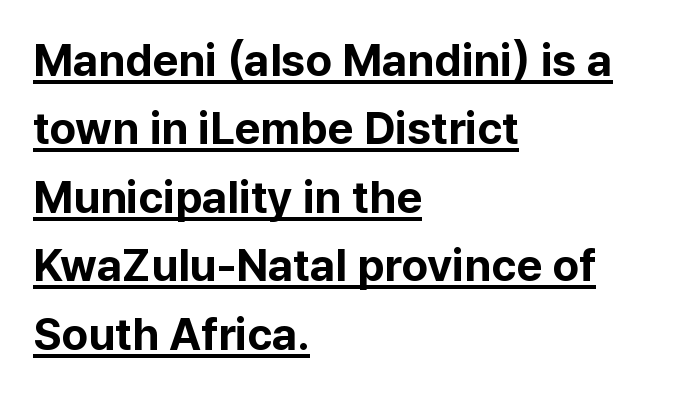
Q: Is the text bold? A: Yes.
Q: Is the text italic (slanted)? A: No, it is upright.
Q: Is the typeface a serif or a sans-serif typeface? A: Sans-serif.
Q: Is the text underlined? A: Yes.
Q: How is the paragraph aligned? A: Left-aligned.
Q: Is the spacing between letters normal or unusually wide? A: Normal.
Q: Is the spacing between lines tight, normal or loose? A: Normal.
Q: Width (condensed, normal, or wide)? A: Normal.
Q: Stroke contrast? A: Low.
Q: x-height? A: Medium.
Q: Monospaced? A: No.
